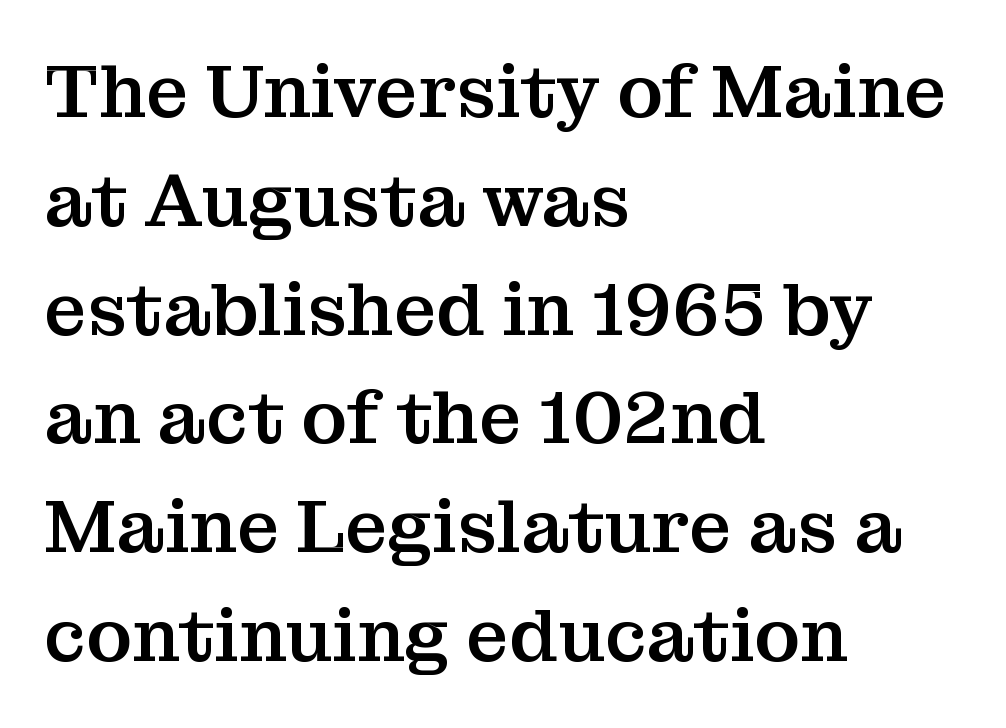
Q: Is the text italic (slanted)? A: No, it is upright.
Q: Is the typeface a serif or a sans-serif typeface? A: Serif.
Q: Is the text underlined? A: No.
Q: How is the paragraph aligned? A: Left-aligned.
Q: Is the spacing between letters normal or unusually wide? A: Normal.
Q: Is the spacing between lines tight, normal or loose? A: Normal.
Q: Width (condensed, normal, or wide)? A: Normal.
Q: Stroke contrast? A: Medium.
Q: x-height? A: Medium.
Q: Monospaced? A: No.
